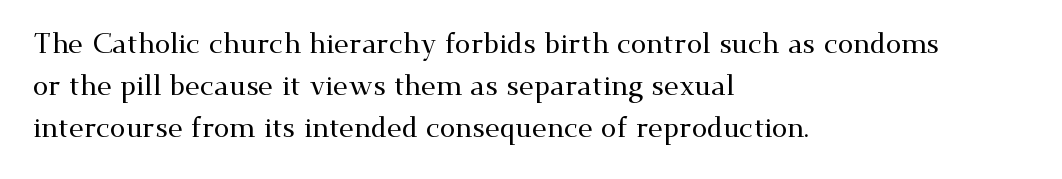
Q: Is the text italic (slanted)? A: No, it is upright.
Q: Is the typeface a serif or a sans-serif typeface? A: Serif.
Q: Is the text underlined? A: No.
Q: How is the paragraph aligned? A: Left-aligned.
Q: Is the spacing between letters normal or unusually wide? A: Normal.
Q: Is the spacing between lines tight, normal or loose? A: Normal.
Q: Width (condensed, normal, or wide)? A: Wide.
Q: Stroke contrast? A: Medium.
Q: x-height? A: Small.
Q: Monospaced? A: No.
